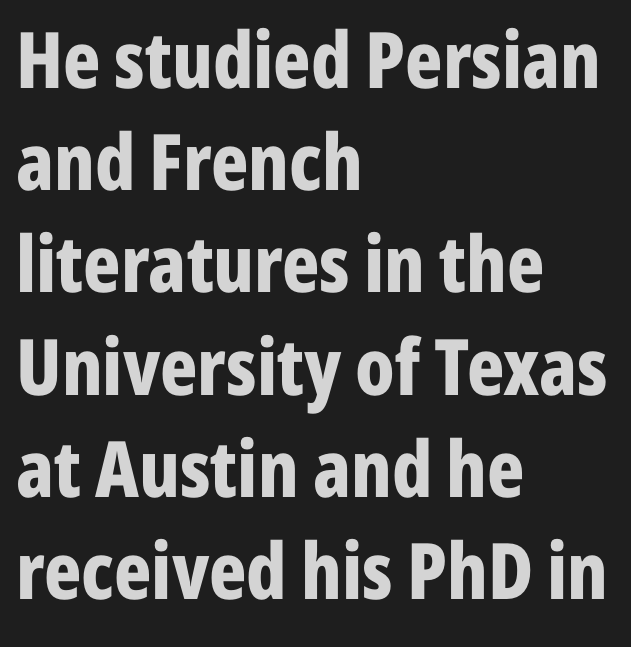
Q: Is the text bold? A: Yes.
Q: Is the text italic (slanted)? A: No, it is upright.
Q: Is the typeface a serif or a sans-serif typeface? A: Sans-serif.
Q: Is the text underlined? A: No.
Q: How is the paragraph aligned? A: Left-aligned.
Q: Is the spacing between letters normal or unusually wide? A: Normal.
Q: Is the spacing between lines tight, normal or loose? A: Normal.
Q: Width (condensed, normal, or wide)? A: Condensed.
Q: Stroke contrast? A: Low.
Q: x-height? A: Medium.
Q: Monospaced? A: No.
